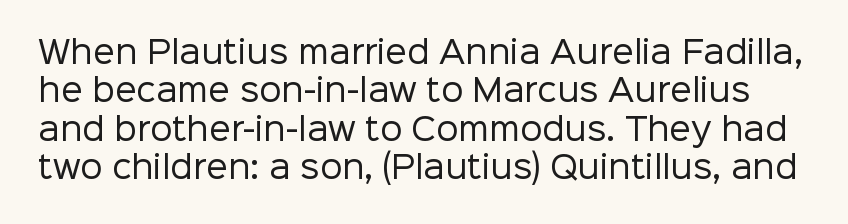
The image shows 31 px regular-weight sans-serif type, upright; set line spacing 1.24x, normal letter spacing, not underlined; low stroke contrast and a medium x-height.
